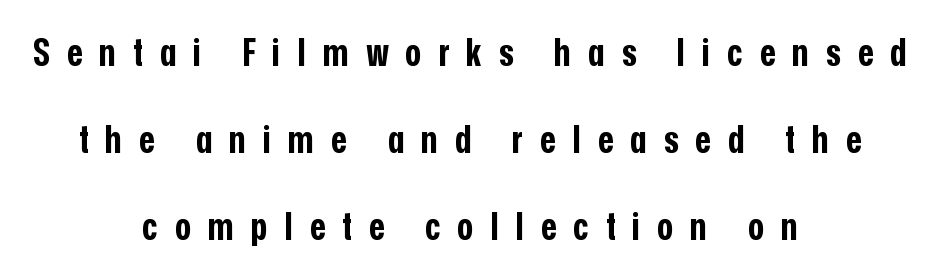
{"serif": "no", "italic": "no", "bold": "yes", "weight": "bold", "width": "condensed", "stroke_contrast": "low", "x_height": "medium", "monospaced": "no", "underline": "no", "align": "center", "line_spacing": "loose", "line_spacing_ratio": 2.29, "letter_spacing": "wide", "letter_spacing_em": 0.45, "glyph_px": 38}
